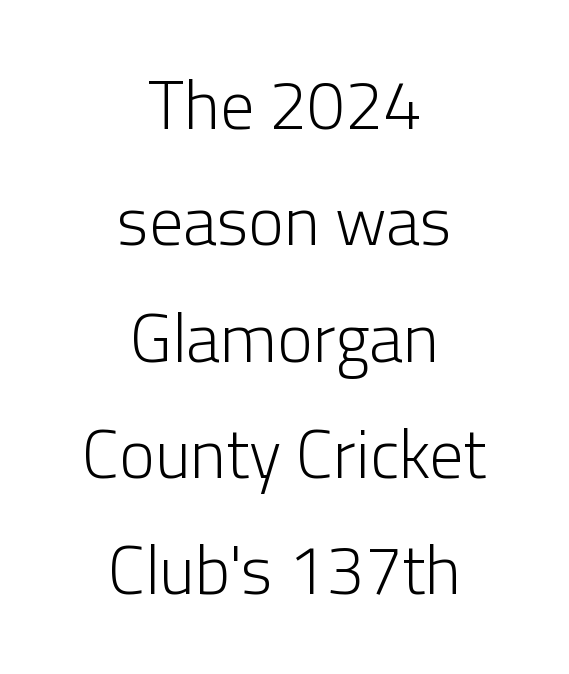
Any mark beneath the type? The region is blank. The rendering positions every line midway between the sides. The axis of the letterforms is exactly vertical. A sans-serif font was chosen for this passage. The passage shown is typed in a proportional face where columns would drift.
